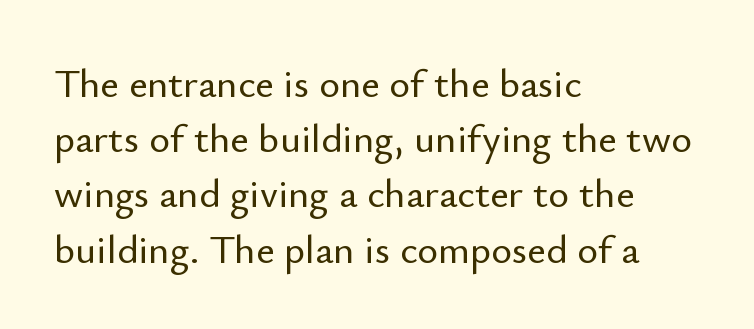
What kind of face is this? One without serifs — a sans. The line texture is even and compact thanks to regular tracking. No word sits above an underline. A classic flush-left, rag-right setting is used for this passage. Compared with typical paragraphs, the rows here are spaced about the same. Varying glyph widths throughout — classic text-font behaviour.
